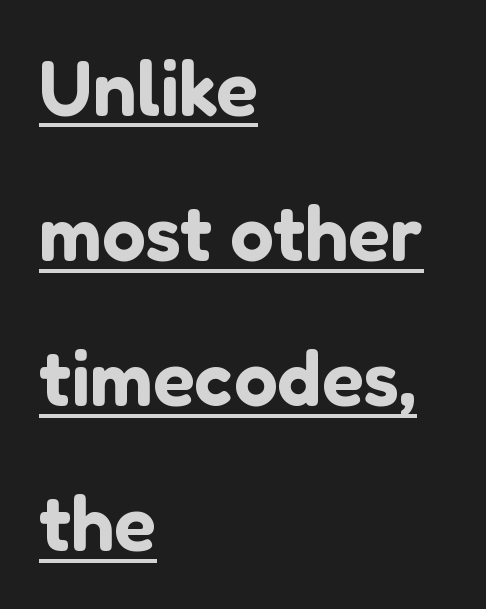
{"serif": "no", "italic": "no", "width": "normal", "stroke_contrast": "low", "x_height": "medium", "monospaced": "no", "underline": "yes", "align": "left", "line_spacing_ratio": 1.86, "letter_spacing": "normal", "letter_spacing_em": 0.0, "glyph_px": 78}
